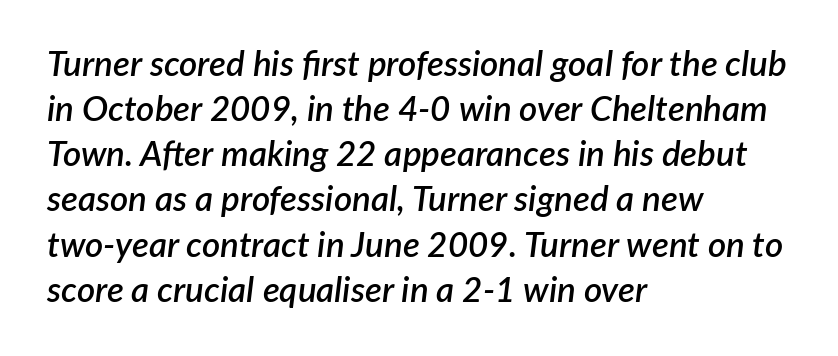
{"italic": "yes", "lean": "right", "slant_degrees": 7, "bold": "semi", "weight": "semibold", "width": "normal", "stroke_contrast": "low", "x_height": "medium", "monospaced": "no", "underline": "no", "align": "left", "line_spacing": "normal", "line_spacing_ratio": 1.29, "letter_spacing": "normal", "letter_spacing_em": 0.0, "glyph_px": 35}
